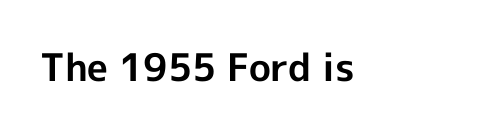
Q: Is the text bold? A: Yes.
Q: Is the text italic (slanted)? A: No, it is upright.
Q: Is the typeface a serif or a sans-serif typeface? A: Sans-serif.
Q: Is the text underlined? A: No.
Q: Is the spacing between letters normal or unusually wide? A: Normal.
Q: Width (condensed, normal, or wide)? A: Normal.
Q: x-height? A: Medium.
Q: Monospaced? A: No.
